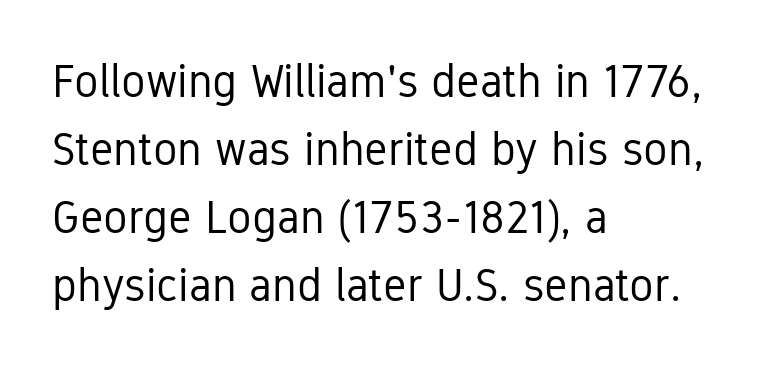
{"serif": "no", "italic": "no", "bold": "no", "weight": "regular", "width": "condensed", "stroke_contrast": "low", "x_height": "medium", "monospaced": "no", "underline": "no", "align": "left", "line_spacing": "normal", "line_spacing_ratio": 1.48, "letter_spacing": "normal", "letter_spacing_em": 0.0, "glyph_px": 46}
